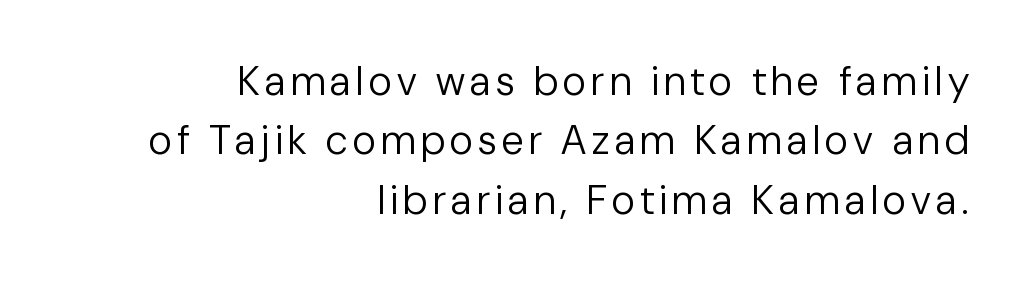
Q: Is the text bold? A: No.
Q: Is the text italic (slanted)? A: No, it is upright.
Q: Is the typeface a serif or a sans-serif typeface? A: Sans-serif.
Q: Is the text underlined? A: No.
Q: How is the paragraph aligned? A: Right-aligned.
Q: Is the spacing between lines tight, normal or loose? A: Normal.
Q: Width (condensed, normal, or wide)? A: Normal.
Q: Stroke contrast? A: Low.
Q: x-height? A: Medium.
Q: Monospaced? A: No.
